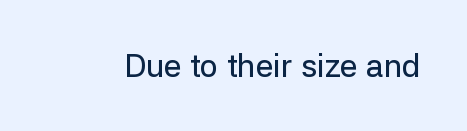
{"serif": "no", "italic": "no", "width": "normal", "stroke_contrast": "low", "x_height": "medium", "monospaced": "no", "underline": "no", "letter_spacing": "normal", "letter_spacing_em": 0.0, "glyph_px": 32}
